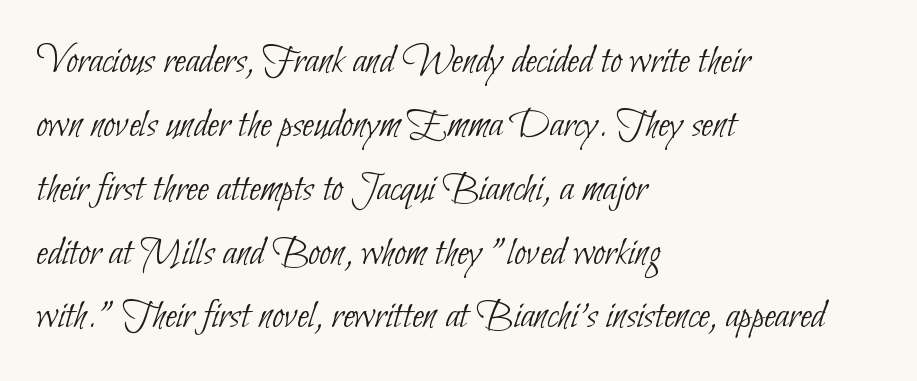
Q: Is the text bold? A: No.
Q: Is the typeface a serif or a sans-serif typeface? A: Sans-serif.
Q: Is the text underlined? A: No.
Q: How is the paragraph aligned? A: Left-aligned.
Q: Is the spacing between letters normal or unusually wide? A: Normal.
Q: Is the spacing between lines tight, normal or loose? A: Normal.
Q: Width (condensed, normal, or wide)? A: Condensed.
Q: Stroke contrast? A: Low.
Q: x-height? A: Small.
Q: Monospaced? A: No.
